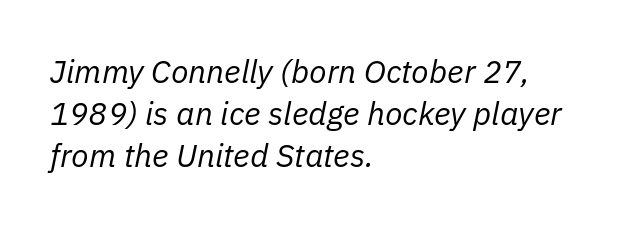
Q: Is the text bold? A: No.
Q: Is the text italic (slanted)? A: Yes, it leans right by about 11 degrees.
Q: Is the text underlined? A: No.
Q: How is the paragraph aligned? A: Left-aligned.
Q: Is the spacing between letters normal or unusually wide? A: Normal.
Q: Is the spacing between lines tight, normal or loose? A: Normal.
Q: Width (condensed, normal, or wide)? A: Normal.
Q: Stroke contrast? A: Low.
Q: x-height? A: Medium.
Q: Monospaced? A: No.
